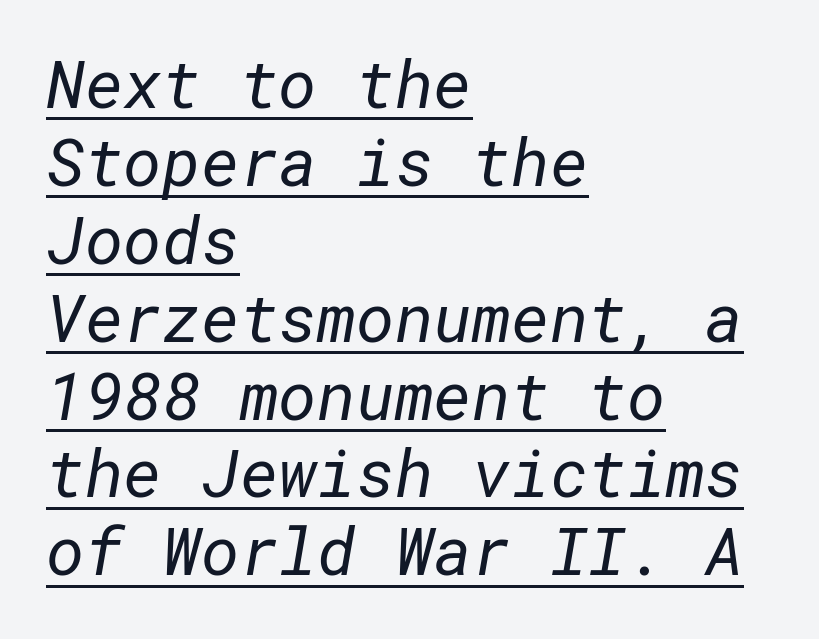
The image shows 66 px regular-weight sans-serif type; set left-aligned, line spacing 1.18x, normal letter spacing, underlined; low stroke contrast and a medium x-height.
